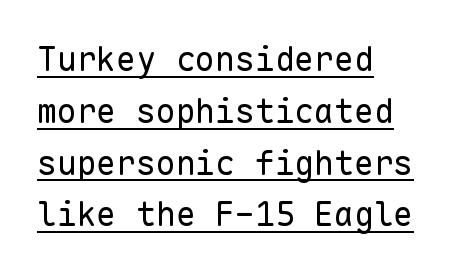
The image shows 33 px regular-weight sans-serif type, upright, monospaced; set left-aligned, normal line spacing (1.57x), normal letter spacing, underlined; low stroke contrast and a medium x-height.
